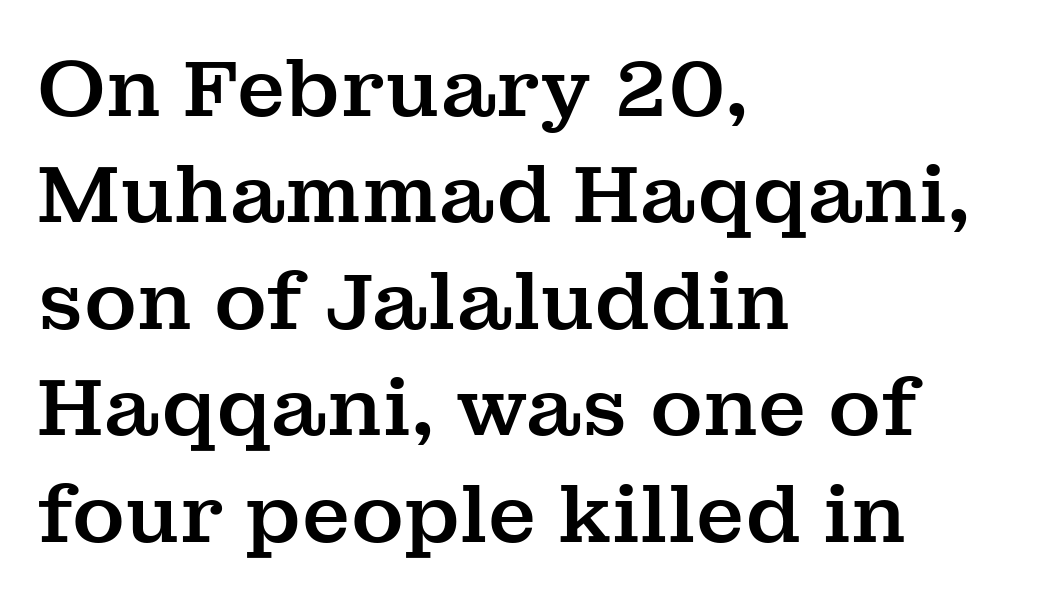
Q: Is the text italic (slanted)? A: No, it is upright.
Q: Is the typeface a serif or a sans-serif typeface? A: Serif.
Q: Is the text underlined? A: No.
Q: How is the paragraph aligned? A: Left-aligned.
Q: Is the spacing between letters normal or unusually wide? A: Normal.
Q: Is the spacing between lines tight, normal or loose? A: Normal.
Q: Width (condensed, normal, or wide)? A: Normal.
Q: Stroke contrast? A: Medium.
Q: x-height? A: Medium.
Q: Monospaced? A: No.
